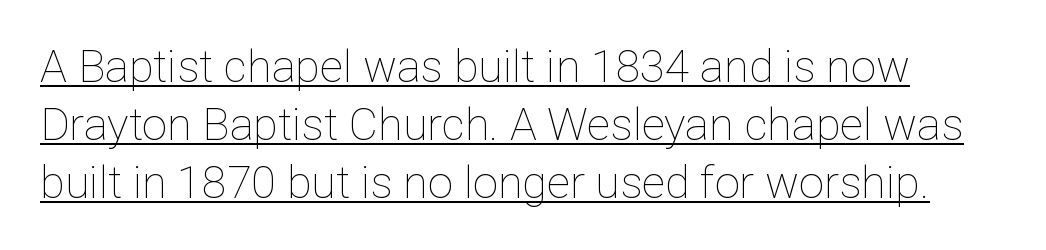
{"italic": "no", "bold": "no", "weight": "thin", "width": "normal", "stroke_contrast": "low", "x_height": "medium", "monospaced": "no", "underline": "yes", "line_spacing": "normal", "line_spacing_ratio": 1.29, "letter_spacing": "normal", "letter_spacing_em": 0.0, "glyph_px": 45}
